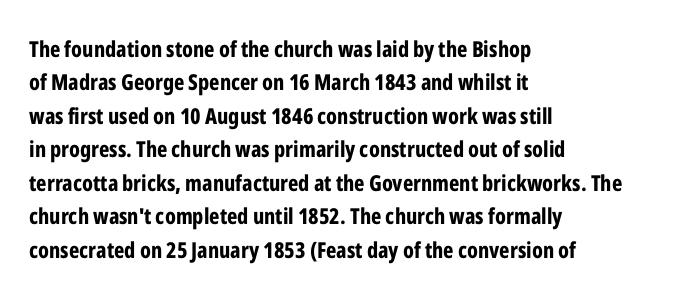
{"italic": "no", "bold": "yes", "underline": "no", "align": "left", "line_spacing": "normal", "line_spacing_ratio": 1.52, "letter_spacing": "normal", "letter_spacing_em": 0.0, "glyph_px": 22}
